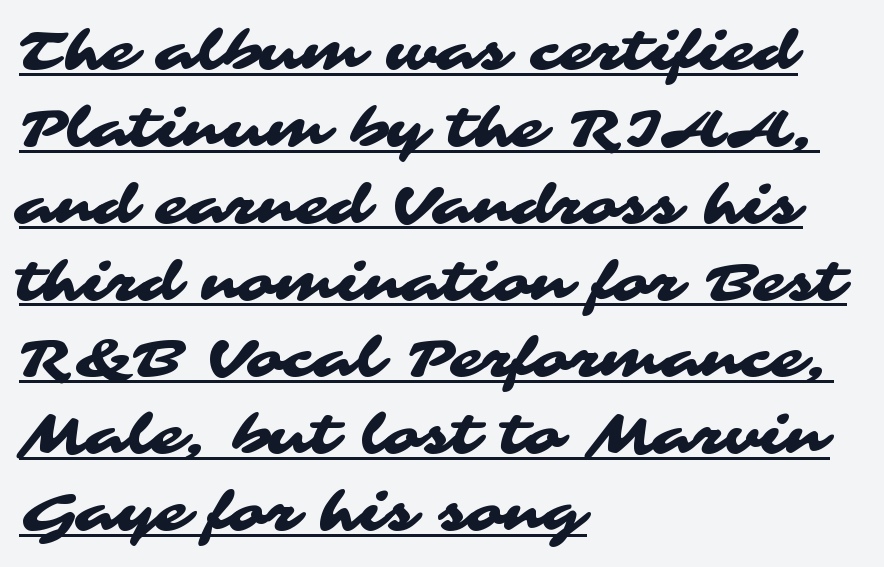
Q: Is the typeface a serif or a sans-serif typeface? A: Sans-serif.
Q: Is the text underlined? A: Yes.
Q: How is the paragraph aligned? A: Left-aligned.
Q: Is the spacing between letters normal or unusually wide? A: Normal.
Q: Is the spacing between lines tight, normal or loose? A: Normal.
Q: Width (condensed, normal, or wide)? A: Wide.
Q: Stroke contrast? A: Medium.
Q: x-height? A: Medium.
Q: Monospaced? A: No.
